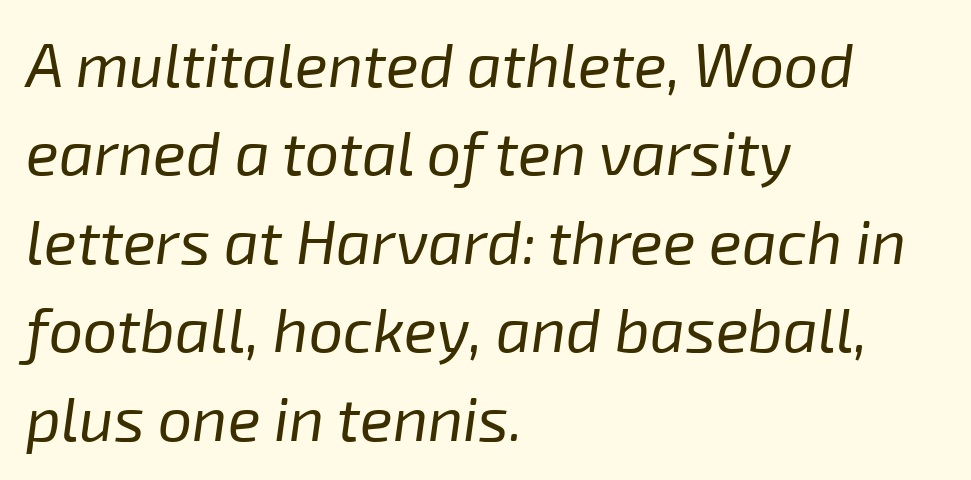
{"italic": "yes", "lean": "right", "slant_degrees": 8, "bold": "no", "weight": "regular", "width": "normal", "stroke_contrast": "low", "x_height": "medium", "monospaced": "no", "underline": "no", "align": "left", "line_spacing": "normal", "line_spacing_ratio": 1.45, "letter_spacing": "normal", "letter_spacing_em": 0.0, "glyph_px": 61}
